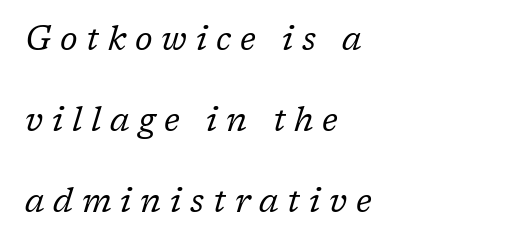
This is serif lettering, the kind often seen in printed books. The whole block is typeset with a tilt. The strip under each line holds only bare page. Line starts are locked; line ends wander. Vertical spacing — loose.
